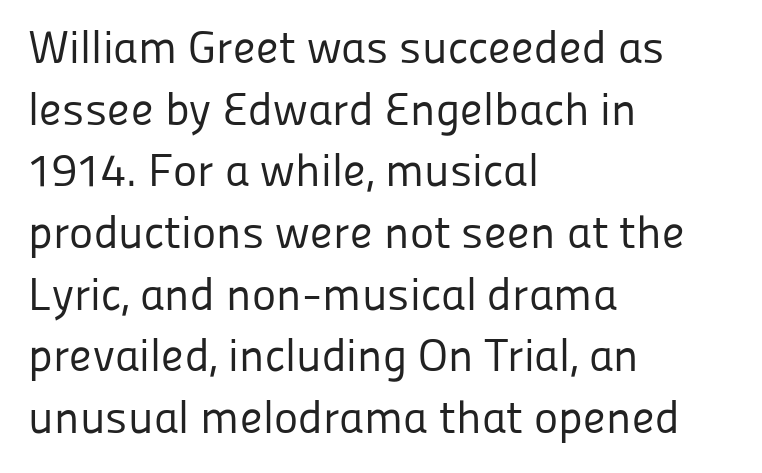
The image shows 46 px regular-weight sans-serif type, upright; set left-aligned, normal line spacing (1.34x), normal letter spacing, not underlined; low stroke contrast and a medium x-height.
